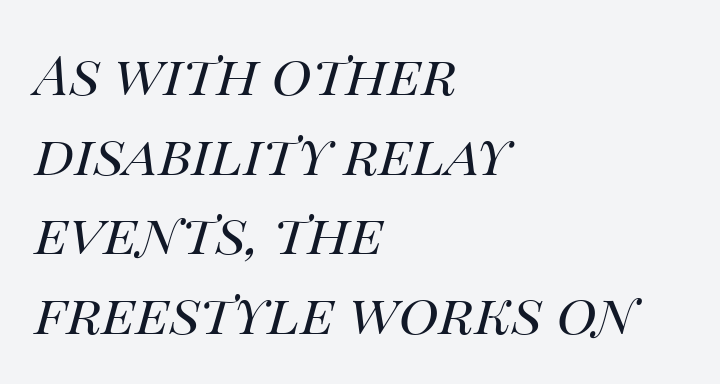
In CSS terms this would be text-align: left. Standard letterfit; no display-style spreading of the glyphs. The weight tops out at a normal text grade. The typography opts for an oblique posture over an upright one. These lines are rendered in a variable-pitch font. The area under the type is left untouched.
